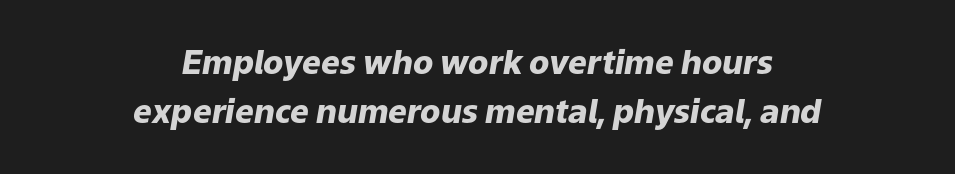
Notice how the stems are inclined rather than vertical — that's the hallmark of italics. Vertically, the passage feels balanced, rows spaced as you'd expect. Proportional: the letters do not fall into vertical columns. The compositor balanced each line on the midline.
